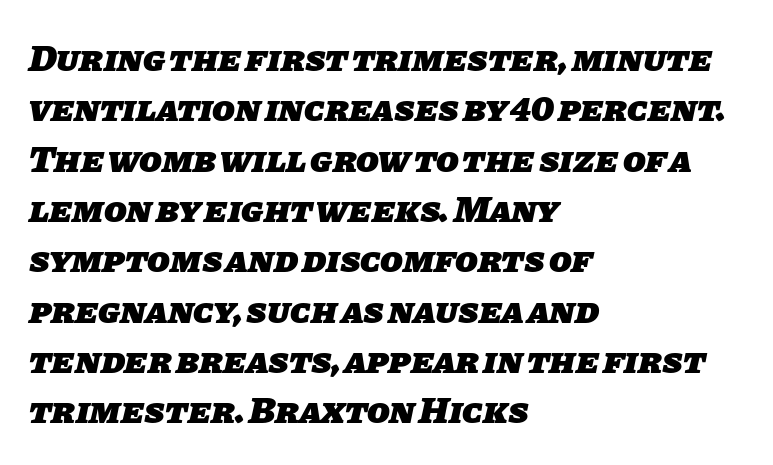
Note the varied advance widths — an 'i' is clearly narrower than an 'm'. Chunky letters — that's bold for sure. The rag falls on the right side of this text block. Plain, unruled lines of type.
